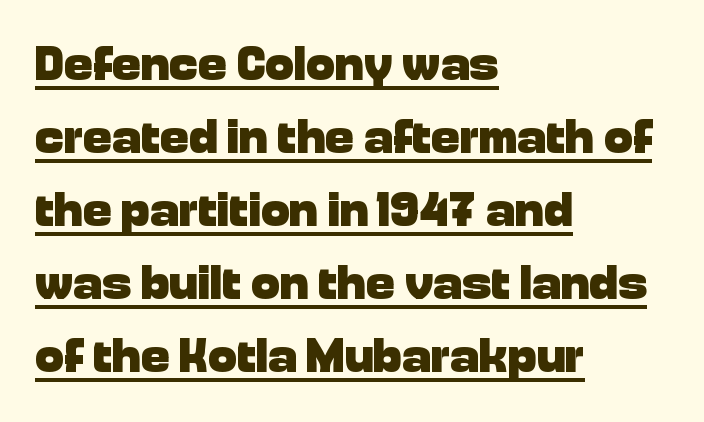
Font category for this specimen: sans-serif. The space between consecutive lines is moderate. The tracking reads as untouched default to a designer's eye. Each letter keeps its own natural width here, so spacing adapts to shape. This sample carries an underscore along the baseline area. A typesetter would mark this as roman, not italic.
